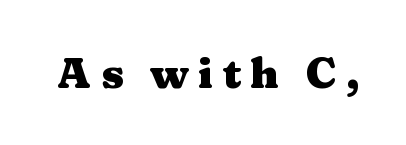
Look at the tracking — it's clearly loosened, letters drifting apart. The letters advance in unequal steps, a hallmark of proportional type. The text was rendered using a seriffed face with decorative stroke endings. Italic? Not at all — the glyphs are vertical.
